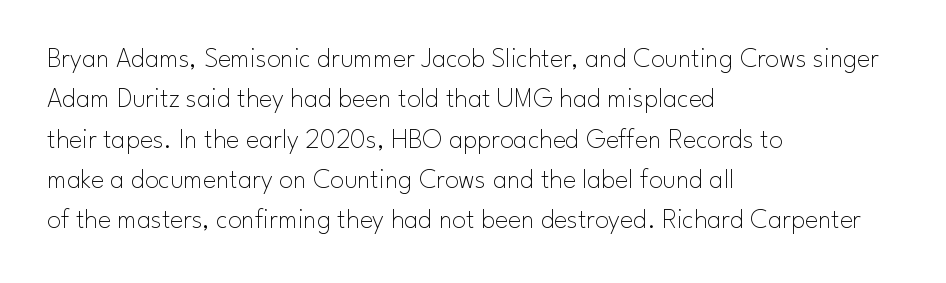
The image shows 28 px thin sans-serif type, upright; set left-aligned, normal line spacing (1.44x), normal letter spacing, not underlined; low stroke contrast and a small x-height.
